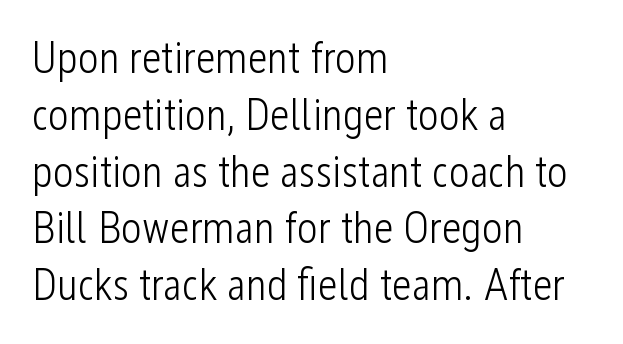
Q: Is the text bold? A: No.
Q: Is the text italic (slanted)? A: No, it is upright.
Q: Is the typeface a serif or a sans-serif typeface? A: Sans-serif.
Q: Is the text underlined? A: No.
Q: How is the paragraph aligned? A: Left-aligned.
Q: Is the spacing between letters normal or unusually wide? A: Normal.
Q: Is the spacing between lines tight, normal or loose? A: Normal.
Q: Width (condensed, normal, or wide)? A: Condensed.
Q: Stroke contrast? A: Low.
Q: x-height? A: Medium.
Q: Monospaced? A: No.
